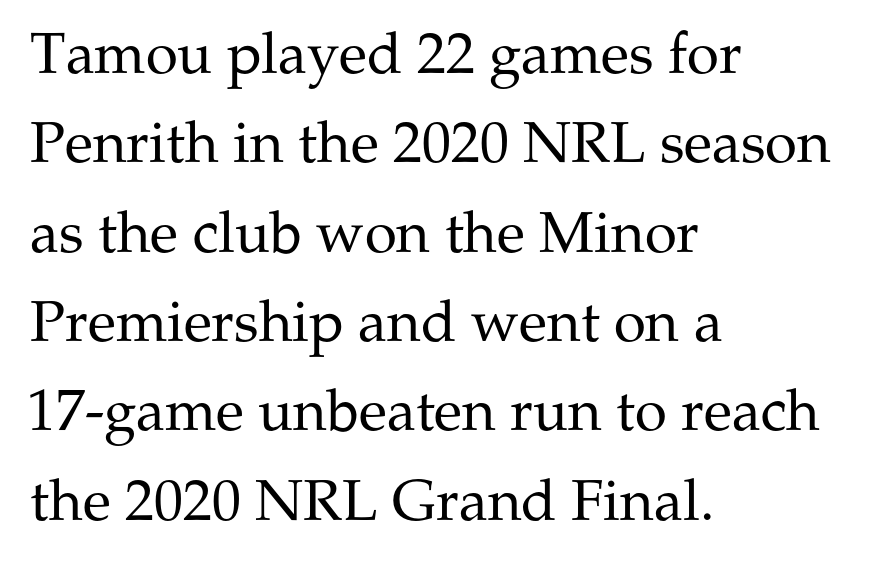
Q: Is the text bold? A: No.
Q: Is the text italic (slanted)? A: No, it is upright.
Q: Is the typeface a serif or a sans-serif typeface? A: Serif.
Q: Is the text underlined? A: No.
Q: How is the paragraph aligned? A: Left-aligned.
Q: Is the spacing between letters normal or unusually wide? A: Normal.
Q: Is the spacing between lines tight, normal or loose? A: Normal.
Q: Width (condensed, normal, or wide)? A: Normal.
Q: Stroke contrast? A: Medium.
Q: x-height? A: Medium.
Q: Monospaced? A: No.
